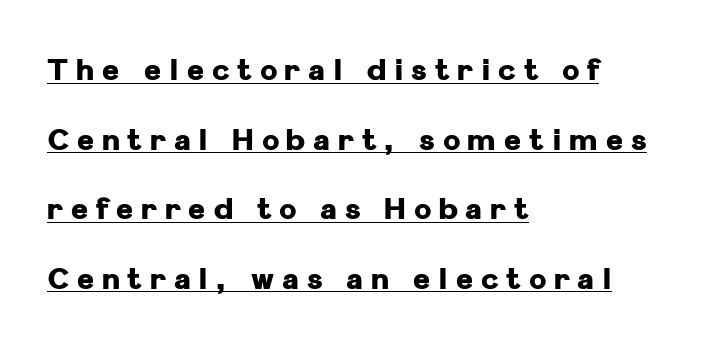
Q: Is the text bold? A: Yes.
Q: Is the text italic (slanted)? A: No, it is upright.
Q: Is the typeface a serif or a sans-serif typeface? A: Sans-serif.
Q: Is the text underlined? A: Yes.
Q: How is the paragraph aligned? A: Left-aligned.
Q: Is the spacing between letters normal or unusually wide? A: Unusually wide.
Q: Is the spacing between lines tight, normal or loose? A: Loose.
Q: Width (condensed, normal, or wide)? A: Normal.
Q: Stroke contrast? A: Low.
Q: x-height? A: Medium.
Q: Monospaced? A: No.
